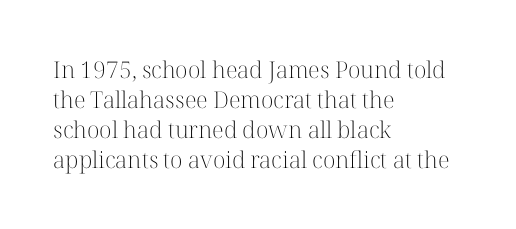
{"italic": "no", "bold": "no", "underline": "no", "align": "left", "line_spacing": "normal", "line_spacing_ratio": 1.31, "letter_spacing": "normal", "letter_spacing_em": 0.0, "glyph_px": 23}
